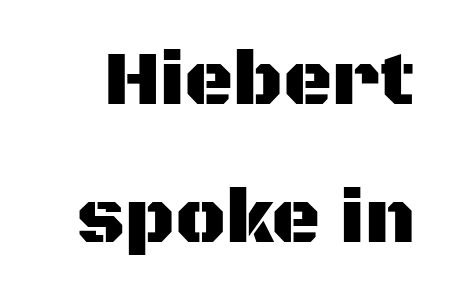
The typeface chosen for these lines omits serifs. This is the regular roman posture of the typeface. The horizontal fit of the characters is conventional and even. Nobody drew a line under any word here. The face used here is proportionally spaced, like ordinary book or web type.
